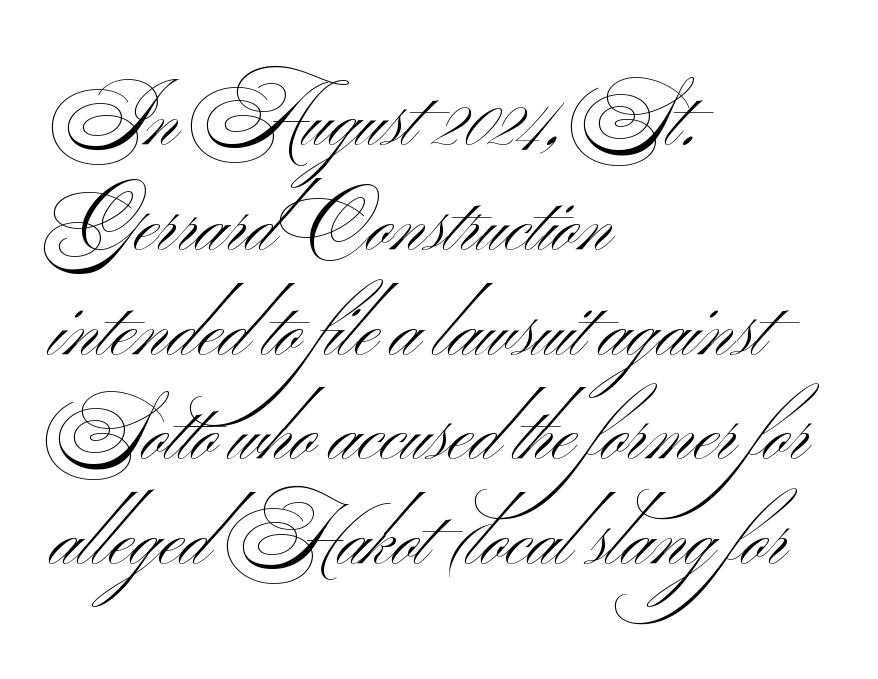
{"serif": "no", "bold": "no", "weight": "light", "width": "wide", "stroke_contrast": "medium", "x_height": "small", "monospaced": "no", "underline": "no", "align": "left", "line_spacing": "normal", "line_spacing_ratio": 1.31, "letter_spacing": "normal", "letter_spacing_em": 0.0, "glyph_px": 80}
